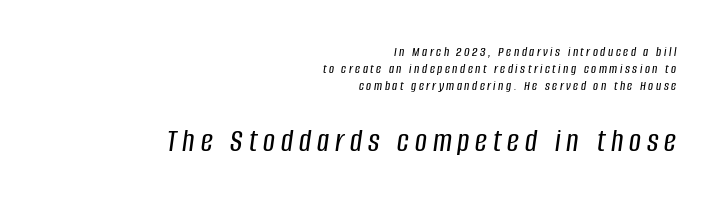
Q: Is the text italic (slanted)? A: Yes, it leans right by about 8 degrees.
Q: Is the text underlined? A: No.
Q: How is the paragraph aligned? A: Right-aligned.
Q: Which block of text is set in a larger size, the first (top) or the second (bottom)? A: The second (bottom) one.
Q: Width (condensed, normal, or wide)? A: Condensed.
Q: Stroke contrast? A: Low.
Q: x-height? A: Large.
Q: Monospaced? A: No.
